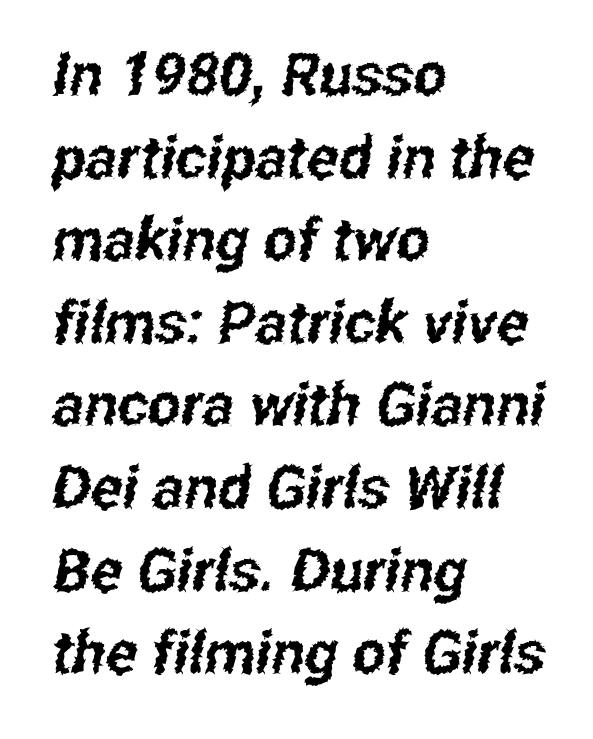
The image shows 59 px condensed sans-serif type; set left-aligned, normal line spacing (1.4x), normal letter spacing, not underlined; low stroke contrast and a medium x-height.
